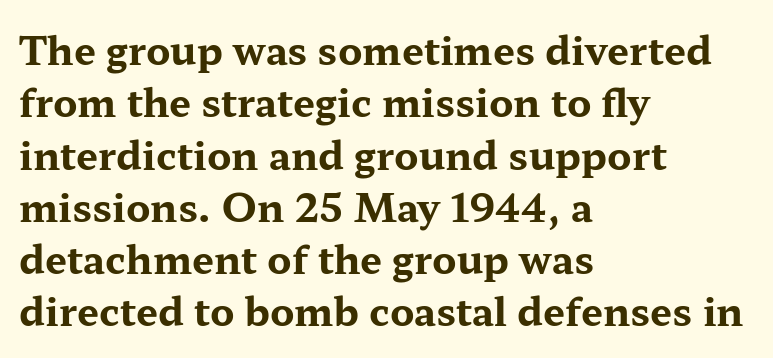
The image shows 39 px bold, wide serif type, upright; set left-aligned, normal line spacing (1.34x), normal letter spacing, not underlined; medium stroke contrast and a medium x-height.
